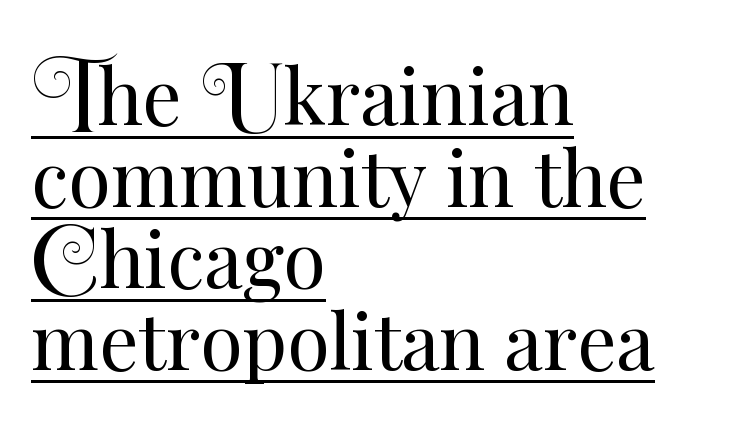
{"italic": "no", "bold": "no", "weight": "regular", "width": "normal", "stroke_contrast": "medium", "x_height": "small", "monospaced": "no", "underline": "yes", "align": "left", "line_spacing": "tight", "line_spacing_ratio": 1.06, "letter_spacing": "normal", "letter_spacing_em": 0.0, "glyph_px": 77}
